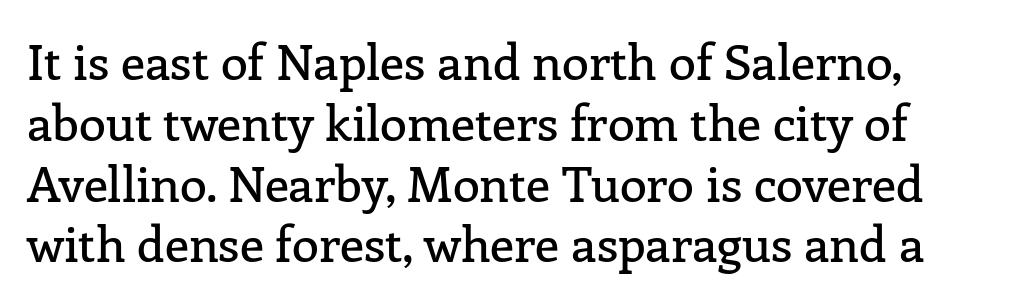
Compared with typical body copy, the letter spacing here is the same. Italic? Not at all — the glyphs are vertical. The area under the type is left untouched. Looks like regular typesetting: each glyph gets only the width it needs.
